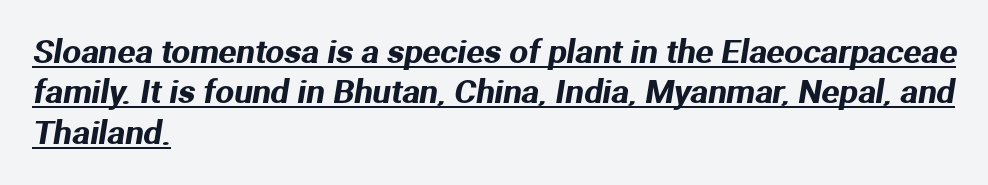
{"serif": "no", "width": "normal", "stroke_contrast": "medium", "x_height": "medium", "monospaced": "no", "underline": "yes", "align": "left", "line_spacing_ratio": 1.22, "letter_spacing": "normal", "letter_spacing_em": 0.0, "glyph_px": 33}
